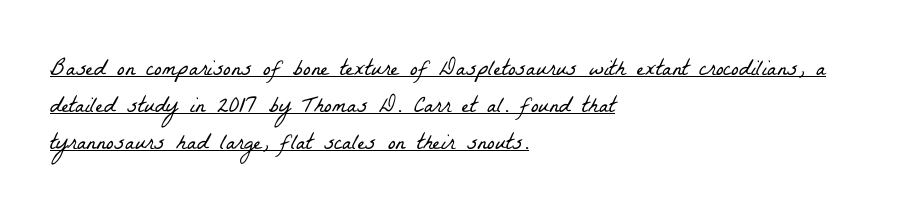
Q: Is the text bold? A: No.
Q: Is the text underlined? A: Yes.
Q: How is the paragraph aligned? A: Left-aligned.
Q: Is the spacing between letters normal or unusually wide? A: Normal.
Q: Is the spacing between lines tight, normal or loose? A: Normal.
